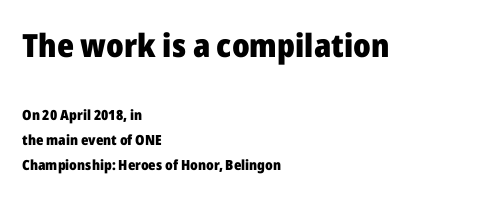
You could not count columns in this text — the font is proportionally spaced. Rendered with straight, roman letterforms. Each row of text sits above clean, open space. The letters in the upper block stand taller than those in the block below.
